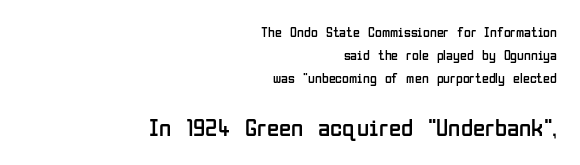
The image shows 25 px text type, upright; set right-aligned, normal line spacing (1.63x), normal letter spacing, not underlined; the second (bottom) block is 1.79x larger.
